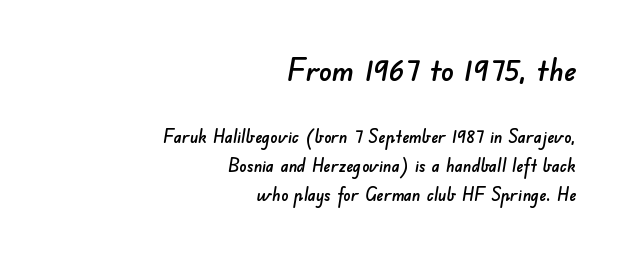
Underline: absent. Varying glyph widths throughout — classic text-font behaviour. These two chunks differ in scale, with the top chunk taking the larger measure. Caption: standard tracking, unaltered. The lines sit at an ordinary, default distance from one another.
